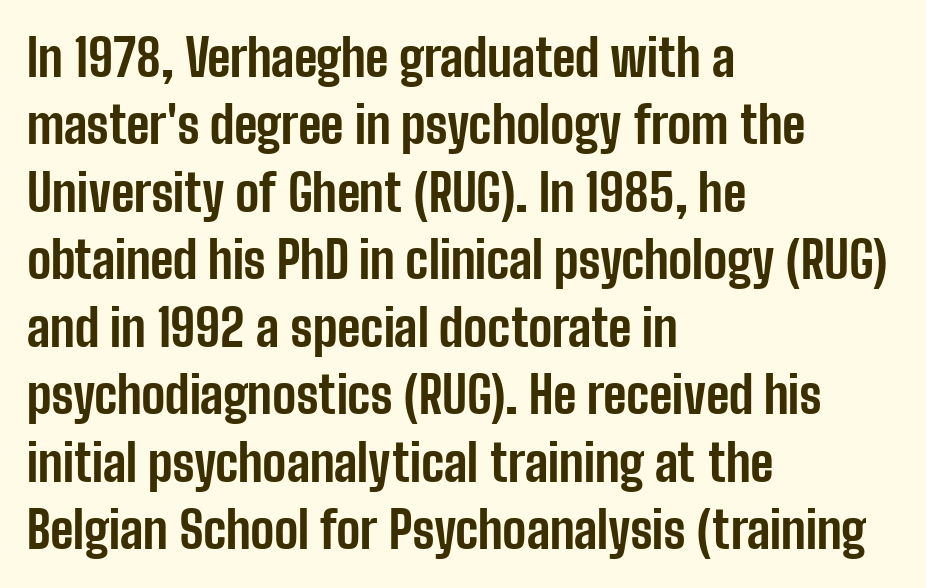
{"serif": "no", "italic": "no", "bold": "yes", "weight": "bold", "width": "condensed", "stroke_contrast": "low", "x_height": "medium", "monospaced": "no", "underline": "no", "align": "left", "line_spacing": "normal", "line_spacing_ratio": 1.35, "letter_spacing": "normal", "letter_spacing_em": 0.0, "glyph_px": 50}
